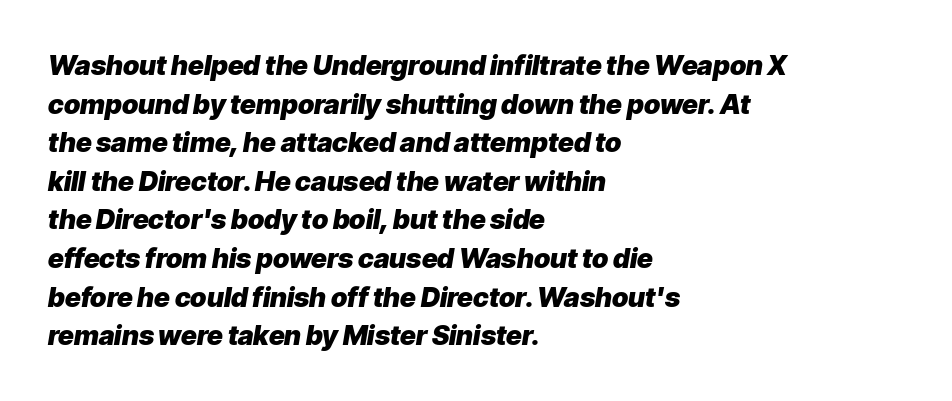
There is no visible air inserted between adjacent glyphs. You'd pick this weight for a headline — it's a proper bold. The typesetter chose a ragged-right arrangement here. A clean baseline with only descenders dipping below it.
